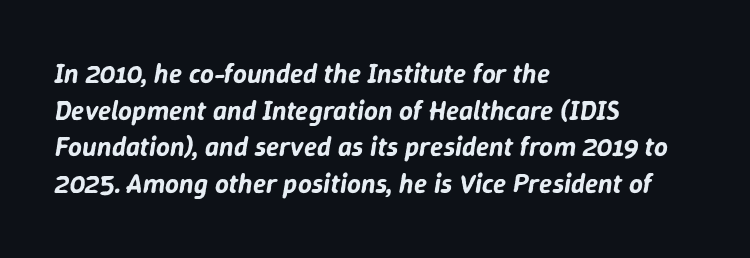
The image shows 27 px text type, italic (leaning right); set left-aligned, normal line spacing (1.36x), normal letter spacing, not underlined.
